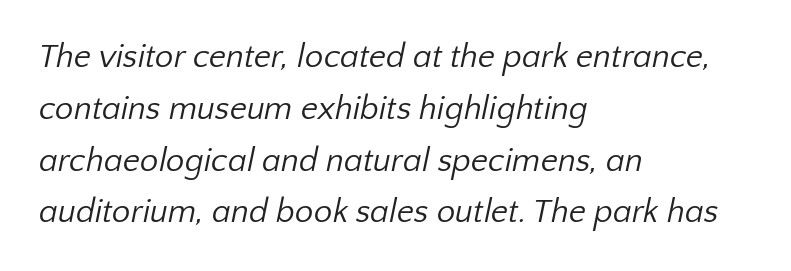
{"serif": "no", "bold": "no", "weight": "regular", "width": "normal", "stroke_contrast": "low", "x_height": "medium", "monospaced": "no", "underline": "no", "align": "left", "line_spacing": "normal", "line_spacing_ratio": 1.57, "letter_spacing": "normal", "letter_spacing_em": 0.0, "glyph_px": 33}
